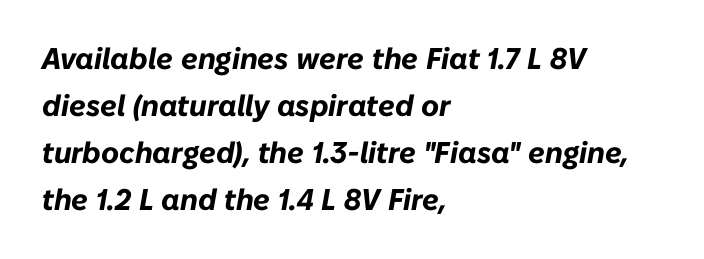
The image shows 30 px bold type, italic (leaning right); set left-aligned, normal line spacing (1.57x), normal letter spacing, not underlined; low stroke contrast and a medium x-height.
